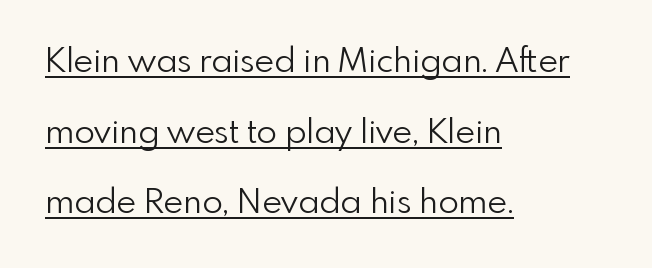
Caption: lettering with a line underneath. The gaps between neighbouring characters are ordinary and unremarkable. Note the varied advance widths — an 'i' is clearly narrower than an 'm'. This reads as an unemphasized weight, regular at the heaviest. Each new line begins a long way beneath the previous one. The type sits square on the baseline with zero lean.
